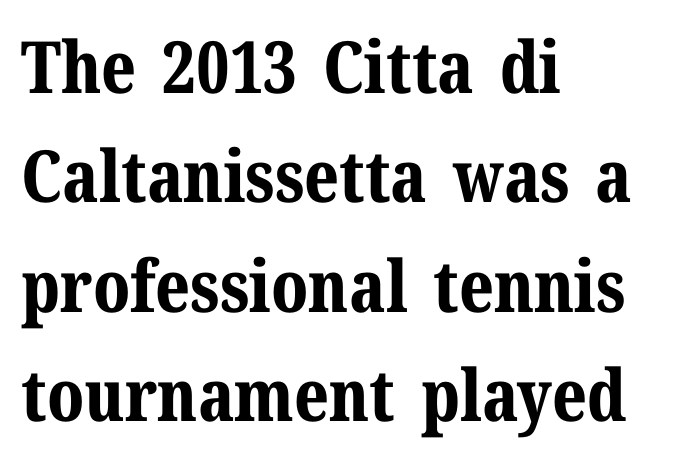
Q: Is the text bold? A: Yes.
Q: Is the text italic (slanted)? A: No, it is upright.
Q: Is the typeface a serif or a sans-serif typeface? A: Serif.
Q: Is the text underlined? A: No.
Q: How is the paragraph aligned? A: Left-aligned.
Q: Is the spacing between letters normal or unusually wide? A: Normal.
Q: Is the spacing between lines tight, normal or loose? A: Normal.
Q: Width (condensed, normal, or wide)? A: Normal.
Q: Stroke contrast? A: Medium.
Q: x-height? A: Medium.
Q: Monospaced? A: No.
